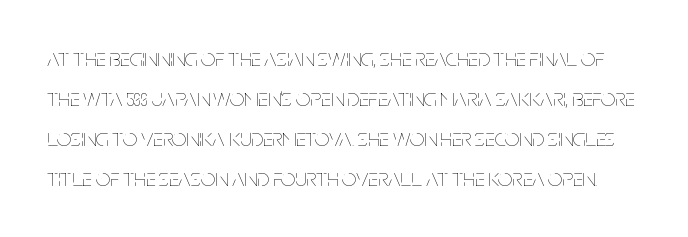
The image shows 25 px text type, upright; set normal line spacing (1.6x), normal letter spacing, not underlined.
